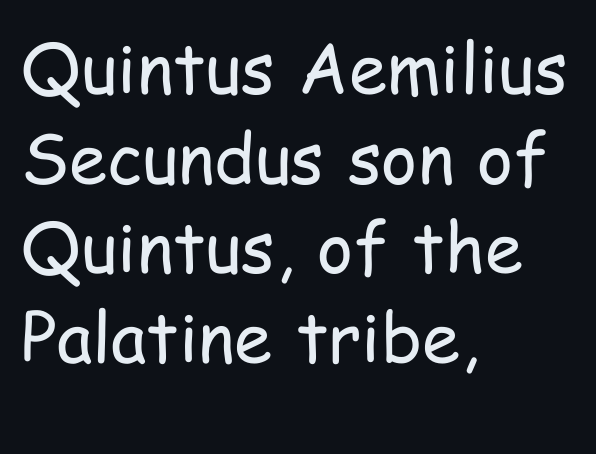
The image shows 69 px regular-weight, condensed sans-serif type, upright; set left-aligned, normal line spacing (1.3x), normal letter spacing, not underlined; low stroke contrast and a medium x-height.
